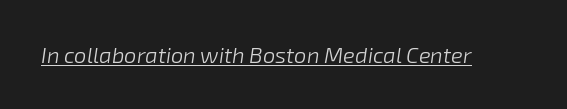
The image shows 22 px text type, italic (leaning right); set normal letter spacing, underlined.
